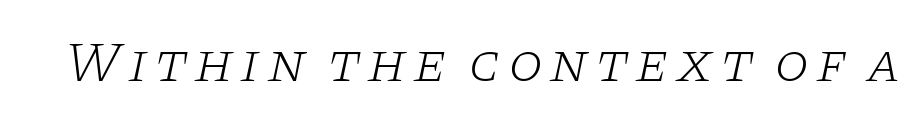
{"serif": "yes", "italic": "yes", "lean": "right", "slant_degrees": 11, "bold": "no", "weight": "light", "width": "wide", "stroke_contrast": "low", "x_height": "large", "monospaced": "no", "underline": "no", "glyph_px": 56}
